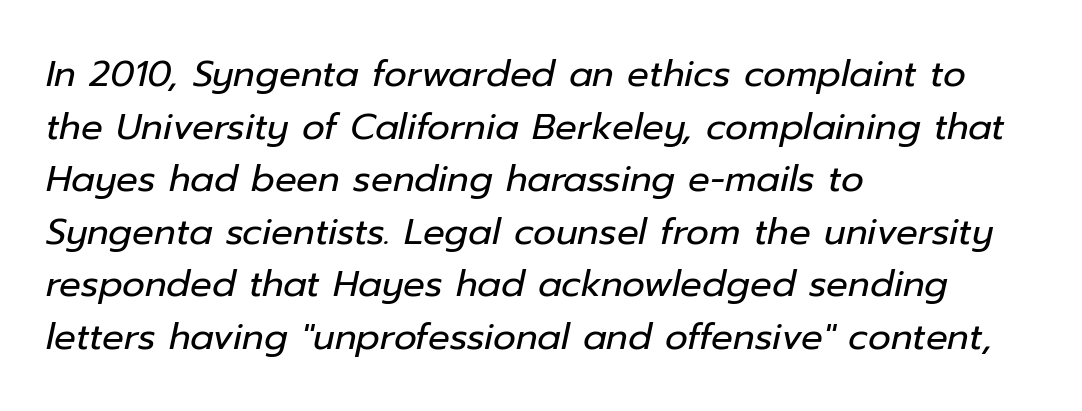
Each new line begins a customary step beneath the previous one. If you drew a line through each stem, it would be angled. The space directly below the letters is spotless. Heft: none added — not bold. Does the copy run flush right? No — it runs flush left.
